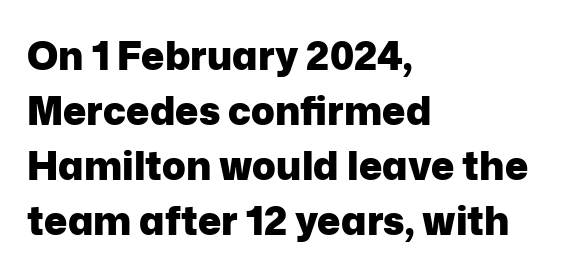
Q: Is the text bold? A: Yes.
Q: Is the text italic (slanted)? A: No, it is upright.
Q: Is the typeface a serif or a sans-serif typeface? A: Sans-serif.
Q: Is the text underlined? A: No.
Q: How is the paragraph aligned? A: Left-aligned.
Q: Is the spacing between letters normal or unusually wide? A: Normal.
Q: Is the spacing between lines tight, normal or loose? A: Normal.
Q: Width (condensed, normal, or wide)? A: Normal.
Q: Stroke contrast? A: Low.
Q: x-height? A: Medium.
Q: Monospaced? A: No.
